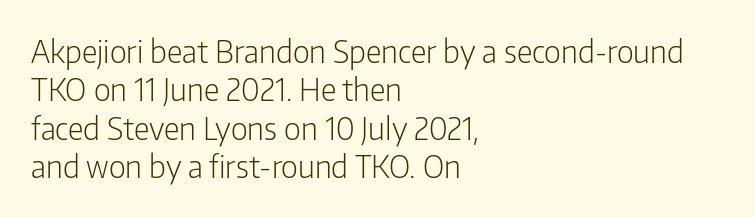
The image shows 31 px light, condensed sans-serif type, upright; set left-aligned, line spacing 1.24x, normal letter spacing, not underlined; low stroke contrast and a medium x-height.
